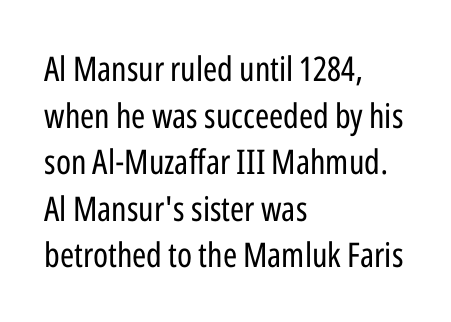
The horizontal fit of the characters is conventional and even. In terms of posture, this sample is upright. No extra ink here — the face is not bold. Unlike a traditional serif, this face leaves its strokes unadorned.
